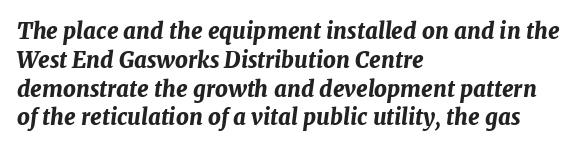
The baseline area is clear. The line texture is even and compact thanks to regular tracking. Line starts are locked; line ends wander. The typesetting leans heavy: a genuine bold. Leading: standard.
